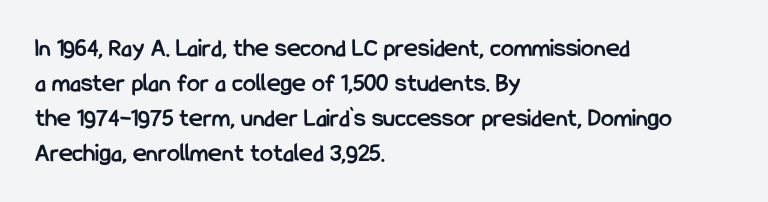
The image shows 26 px bold type, upright; set left-aligned, normal line spacing (1.34x), normal letter spacing, not underlined.
